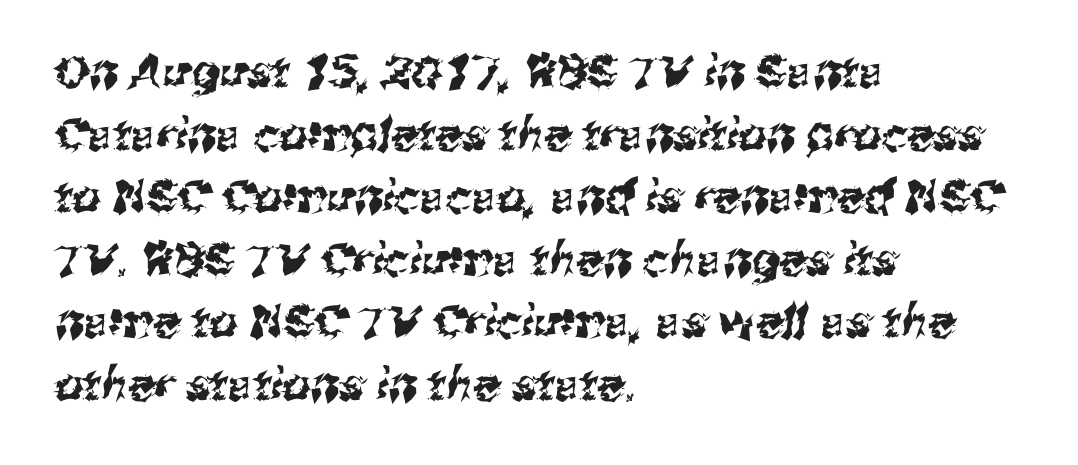
Q: Is the typeface a serif or a sans-serif typeface? A: Sans-serif.
Q: Is the text underlined? A: No.
Q: How is the paragraph aligned? A: Left-aligned.
Q: Is the spacing between letters normal or unusually wide? A: Normal.
Q: Is the spacing between lines tight, normal or loose? A: Normal.
Q: Width (condensed, normal, or wide)? A: Normal.
Q: Stroke contrast? A: Medium.
Q: x-height? A: Medium.
Q: Monospaced? A: No.
